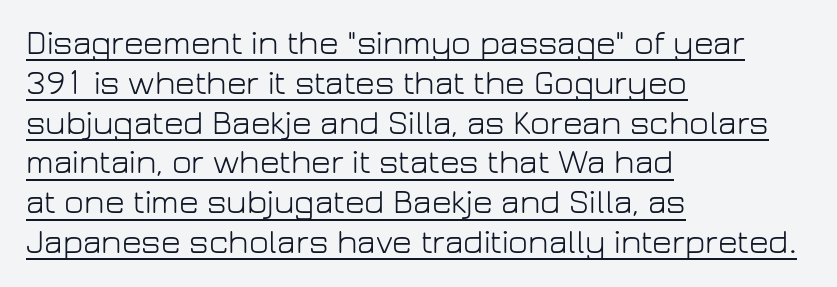
On a weight scale, this lands at 450 or below. Notice how a bar underscores the lettering throughout. Left-aligned paragraph, ragged on the right. These lines are rendered in a variable-pitch font. The font family rendered here belongs to the sans-serif group. Every stem runs plumb, perpendicular to the baseline.
